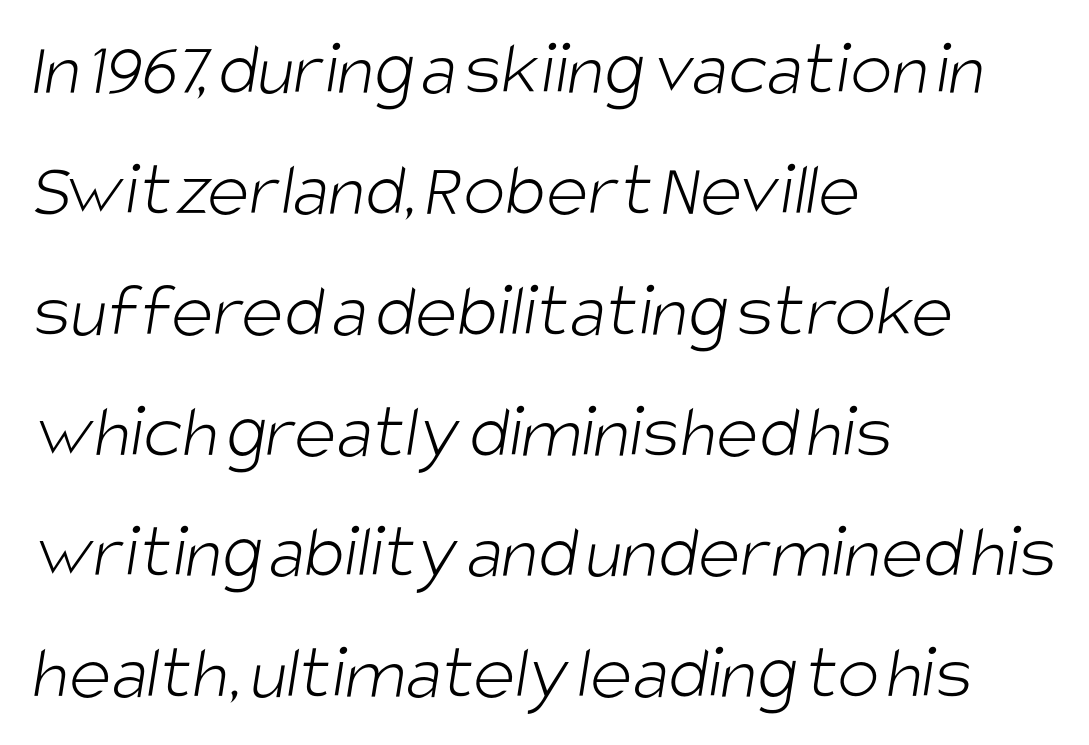
{"serif": "no", "bold": "no", "weight": "light", "width": "condensed", "stroke_contrast": "low", "x_height": "large", "monospaced": "no", "underline": "no", "align": "left", "line_spacing": "normal", "line_spacing_ratio": 1.53, "letter_spacing": "normal", "letter_spacing_em": 0.0, "glyph_px": 79}
